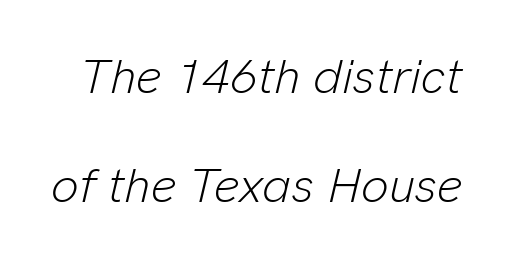
Q: Is the text bold? A: No.
Q: Is the text italic (slanted)? A: Yes, it leans right by about 13 degrees.
Q: Is the text underlined? A: No.
Q: Is the spacing between letters normal or unusually wide? A: Normal.
Q: Is the spacing between lines tight, normal or loose? A: Loose.
Q: Width (condensed, normal, or wide)? A: Normal.
Q: Stroke contrast? A: Low.
Q: x-height? A: Medium.
Q: Monospaced? A: No.
